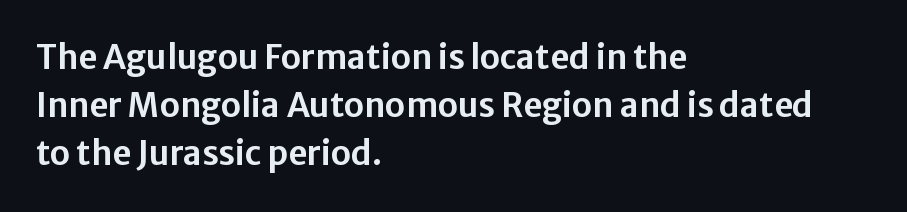
This sample keeps an unexceptional amount of space between lines. This sample is left-justified, so line endings fall wherever the words run out. If you drew a line through each stem, it would be perfectly vertical. Are there feet on the stems? There aren't — it's a sans.
